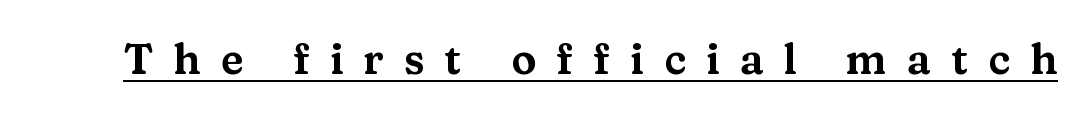
Q: Is the text italic (slanted)? A: No, it is upright.
Q: Is the typeface a serif or a sans-serif typeface? A: Serif.
Q: Is the text underlined? A: Yes.
Q: Is the spacing between letters normal or unusually wide? A: Unusually wide.
Q: Width (condensed, normal, or wide)? A: Wide.
Q: Stroke contrast? A: Medium.
Q: x-height? A: Medium.
Q: Monospaced? A: No.
